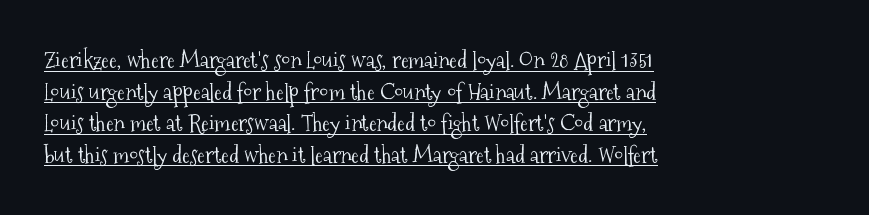
Q: Is the text bold? A: No.
Q: Is the text italic (slanted)? A: No, it is upright.
Q: Is the text underlined? A: Yes.
Q: How is the paragraph aligned? A: Left-aligned.
Q: Is the spacing between letters normal or unusually wide? A: Normal.
Q: Is the spacing between lines tight, normal or loose? A: Normal.
